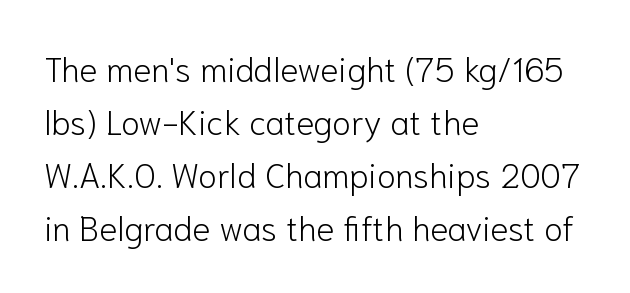
Q: Is the text bold? A: No.
Q: Is the text italic (slanted)? A: No, it is upright.
Q: Is the typeface a serif or a sans-serif typeface? A: Sans-serif.
Q: Is the text underlined? A: No.
Q: How is the paragraph aligned? A: Left-aligned.
Q: Is the spacing between letters normal or unusually wide? A: Normal.
Q: Is the spacing between lines tight, normal or loose? A: Normal.
Q: Width (condensed, normal, or wide)? A: Normal.
Q: Stroke contrast? A: Low.
Q: x-height? A: Medium.
Q: Monospaced? A: No.
